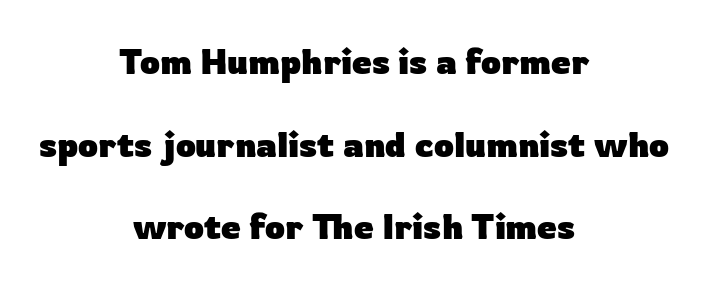
{"serif": "no", "italic": "no", "bold": "yes", "weight": "heavy", "width": "normal", "stroke_contrast": "low", "x_height": "medium", "monospaced": "no", "underline": "no", "align": "center", "line_spacing": "loose", "line_spacing_ratio": 2.36, "letter_spacing": "normal", "letter_spacing_em": 0.0, "glyph_px": 35}
